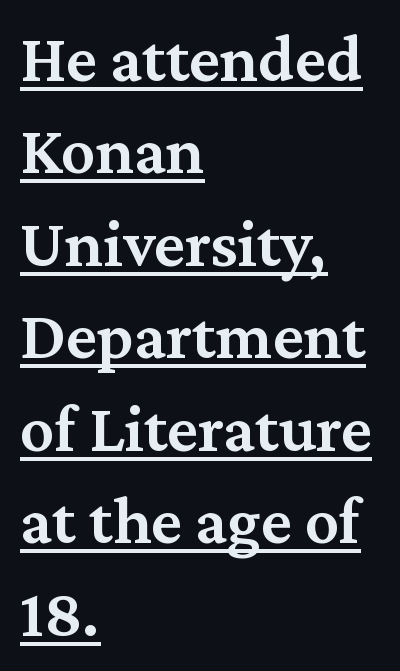
The image shows 68 px semibold serif type, upright; set left-aligned, normal line spacing (1.36x), normal letter spacing, underlined; medium stroke contrast and a medium x-height.
